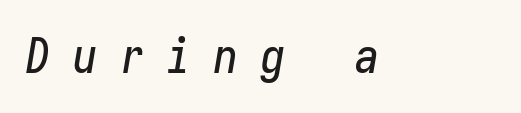
The image shows 48 px condensed type, italic (leaning right); set unusually wide letter spacing (+0.48 em), not underlined; low stroke contrast and a medium x-height.
